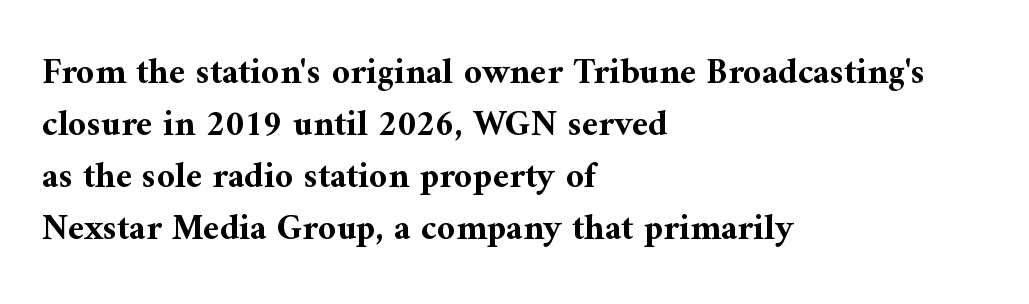
The image shows 36 px bold serif type, upright; set left-aligned, normal line spacing (1.44x), normal letter spacing, not underlined; medium stroke contrast and a medium x-height.
